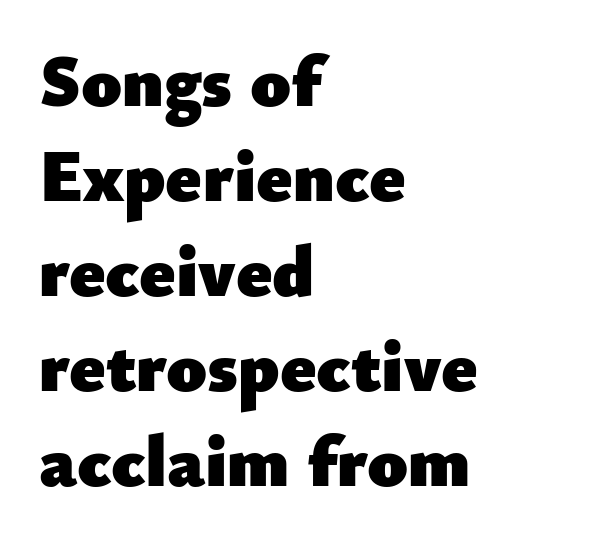
Honestly, the letter spacing is just normal — you wouldn't notice it. Honestly, the row spacing looks completely unremarkable. Left-aligned paragraph, ragged on the right. Does the lettering tilt? It doesn't — this is upright.
